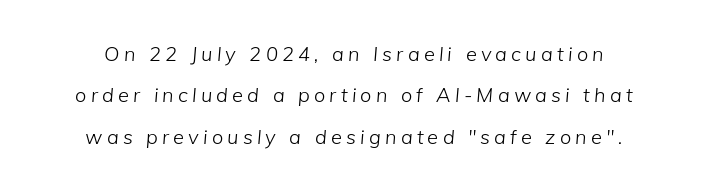
Q: Is the text bold? A: No.
Q: Is the text italic (slanted)? A: Yes, it leans right by about 5 degrees.
Q: Is the text underlined? A: No.
Q: Is the spacing between letters normal or unusually wide? A: Unusually wide.
Q: Is the spacing between lines tight, normal or loose? A: Loose.
